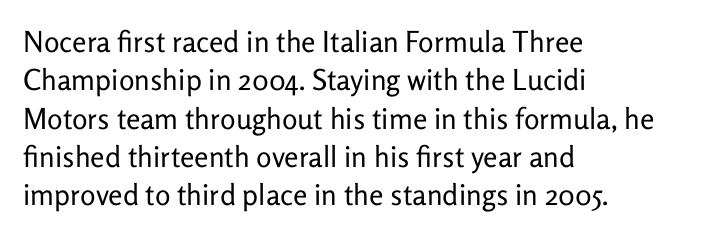
Each line starts at the same left margin while the right side varies. Letters rest on an invisible, unmarked baseline. Does extra space separate the letters? No, they use regular spacing. A typesetter would call this leading conventional body-copy spacing.
